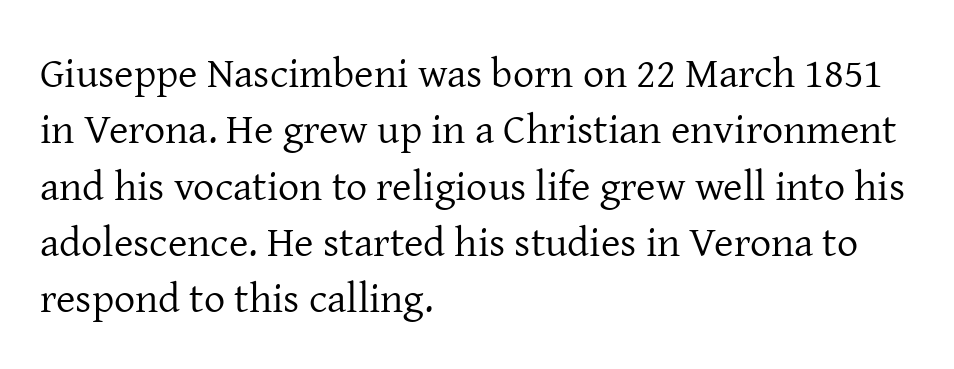
The image shows 42 px regular-weight serif type, upright; set left-aligned, normal line spacing (1.34x), normal letter spacing, not underlined; low stroke contrast and a medium x-height.
